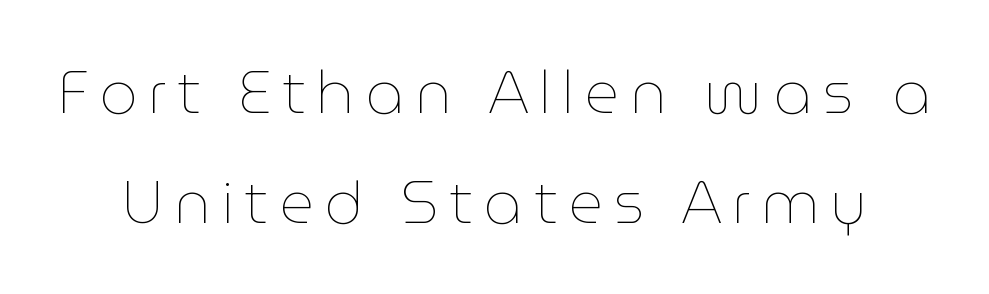
The letterforms sit at book weight or below. The gap between lines stays unmarked. Looks like regular typesetting: each glyph gets only the width it needs. This sample uses an upright cut, with every glyph sitting square on the baseline.
